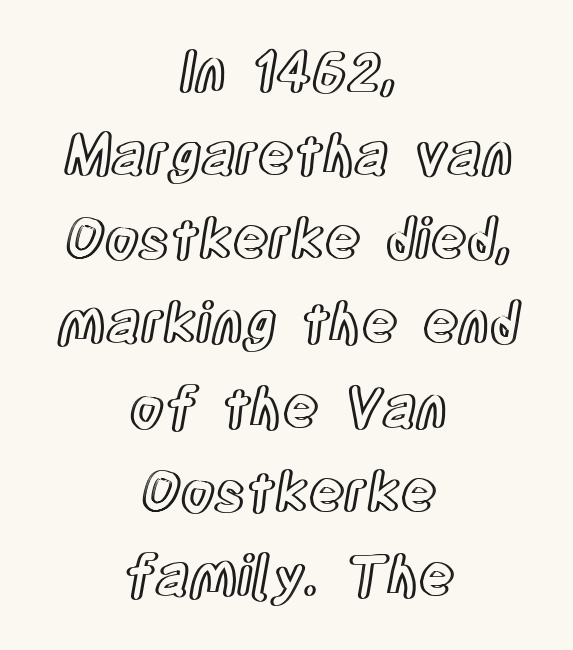
{"width": "condensed", "x_height": "large", "monospaced": "no", "underline": "no", "align": "center", "line_spacing": "normal", "line_spacing_ratio": 1.53, "letter_spacing": "normal", "letter_spacing_em": 0.0, "glyph_px": 55}
